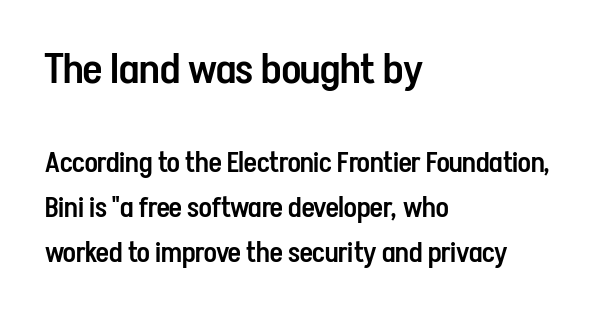
The sample has been set in demibold, a notch under bold. The specimen reads as upright at a glance. This rendering uses left alignment, leaving the right contour irregular. Horizontal bands of white between lines are of average thickness. The gap between lines stays unmarked.
